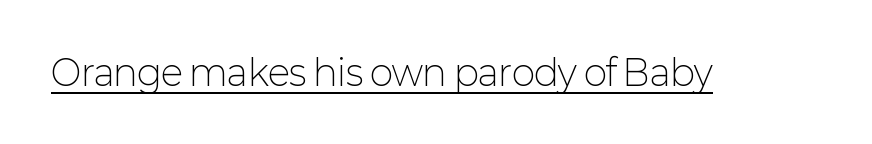
{"serif": "no", "italic": "no", "bold": "no", "weight": "light", "width": "normal", "stroke_contrast": "low", "x_height": "medium", "monospaced": "no", "underline": "yes", "letter_spacing": "normal", "letter_spacing_em": 0.0, "glyph_px": 35}
